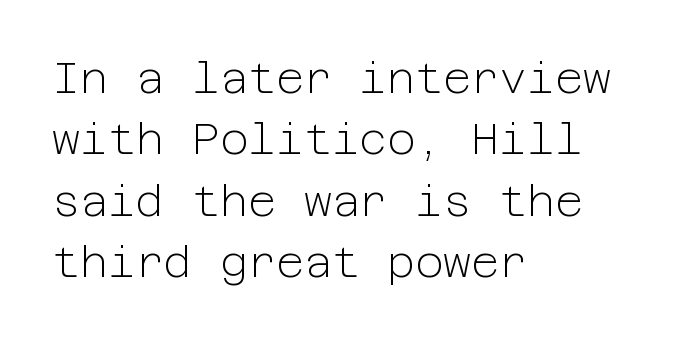
The image shows 43 px light sans-serif type, upright; set left-aligned, normal line spacing (1.43x), normal letter spacing, not underlined; low stroke contrast and a medium x-height.
